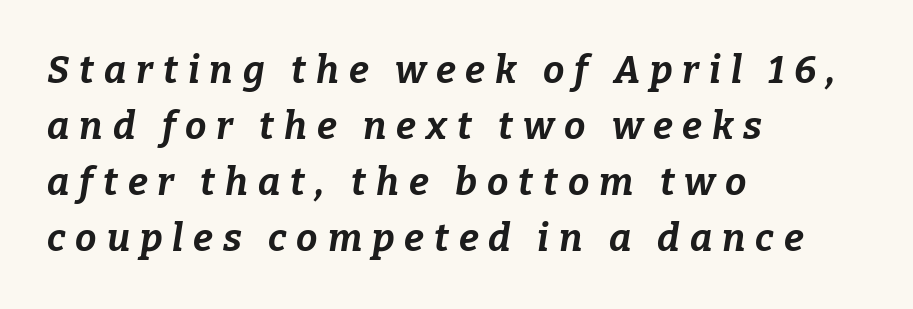
Q: Is the text bold? A: Yes.
Q: Is the text italic (slanted)? A: Yes, it leans right by about 9 degrees.
Q: Is the text underlined? A: No.
Q: How is the paragraph aligned? A: Left-aligned.
Q: Is the spacing between letters normal or unusually wide? A: Unusually wide.
Q: Is the spacing between lines tight, normal or loose? A: Normal.
Q: Width (condensed, normal, or wide)? A: Normal.
Q: Stroke contrast? A: Low.
Q: x-height? A: Medium.
Q: Monospaced? A: No.
